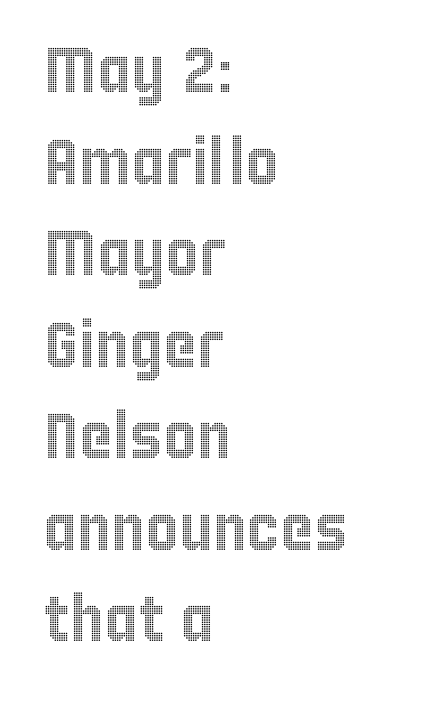
The image shows 64 px condensed type, upright; set left-aligned, normal line spacing (1.43x), normal letter spacing, not underlined; a large x-height.
